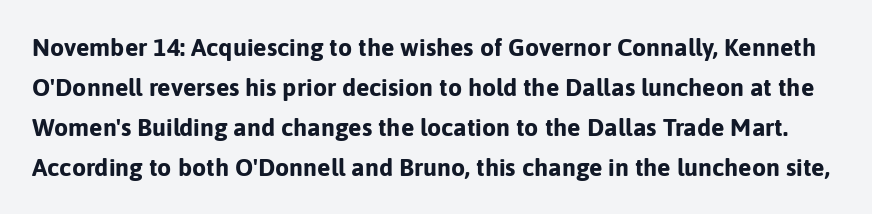
Q: Is the text bold? A: Yes.
Q: Is the text italic (slanted)? A: No, it is upright.
Q: Is the text underlined? A: No.
Q: Is the spacing between letters normal or unusually wide? A: Normal.
Q: Is the spacing between lines tight, normal or loose? A: Normal.
